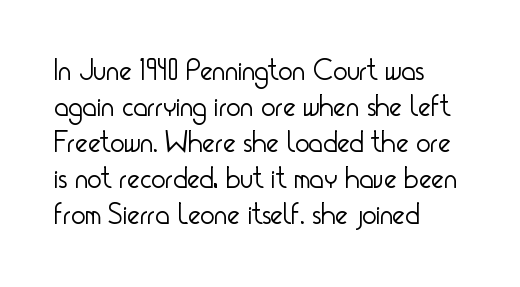
Observe the ordinary spacing: letters are neighbours, not strangers. The paragraph has a hard left edge and a soft right edge. The characters display no serif detailing; their extremities are plain. The type sits square on the baseline with zero lean. The letters look calm and open, with moderate or lighter stems. The strip under each line holds only bare page.
